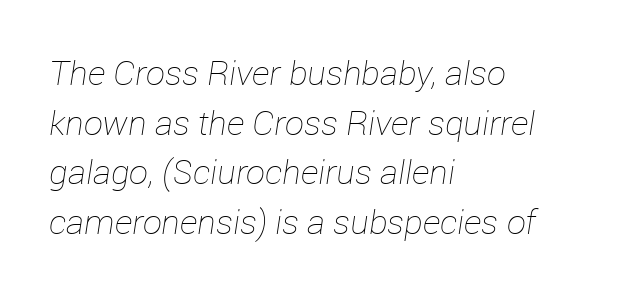
{"italic": "yes", "lean": "right", "slant_degrees": 12, "bold": "no", "weight": "thin", "width": "normal", "stroke_contrast": "low", "x_height": "medium", "monospaced": "no", "underline": "no", "align": "left", "line_spacing": "normal", "line_spacing_ratio": 1.46, "letter_spacing": "normal", "letter_spacing_em": 0.0, "glyph_px": 34}
